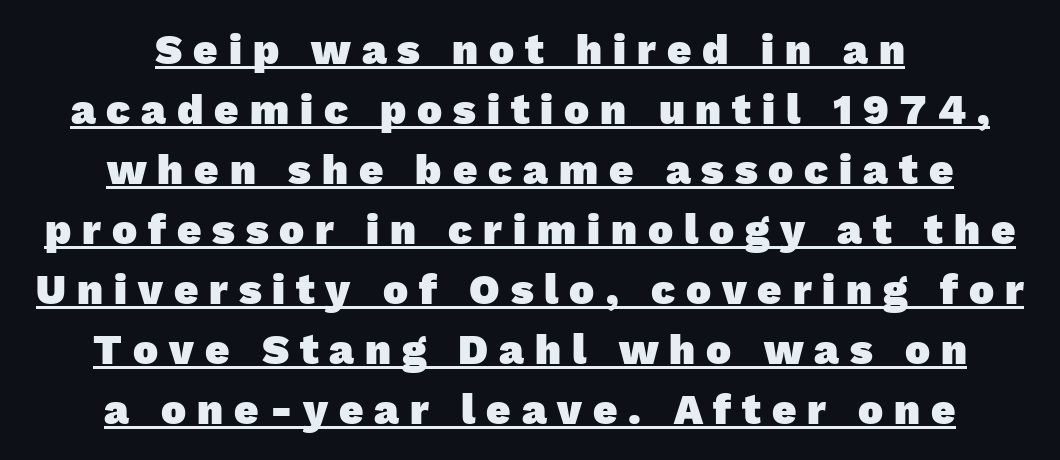
The image shows 42 px heavy sans-serif type; set centered, normal line spacing (1.43x), unusually wide letter spacing (+0.26 em), underlined; low stroke contrast and a medium x-height.
